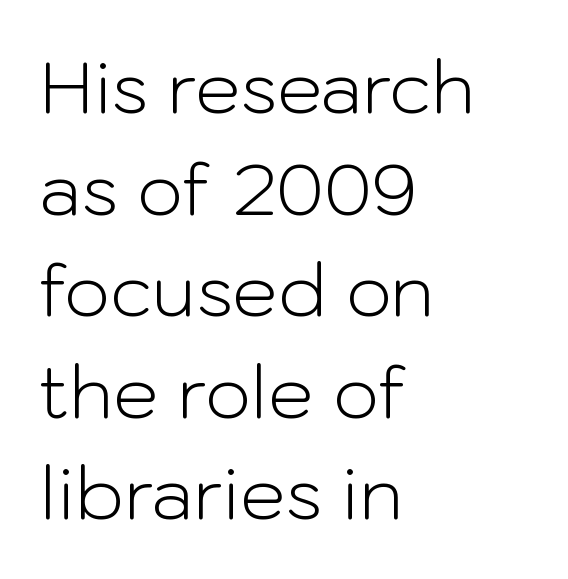
{"serif": "no", "italic": "no", "bold": "no", "weight": "light", "width": "normal", "stroke_contrast": "low", "x_height": "medium", "monospaced": "no", "underline": "no", "align": "left", "line_spacing": "normal", "line_spacing_ratio": 1.41, "letter_spacing": "normal", "letter_spacing_em": 0.0, "glyph_px": 72}
